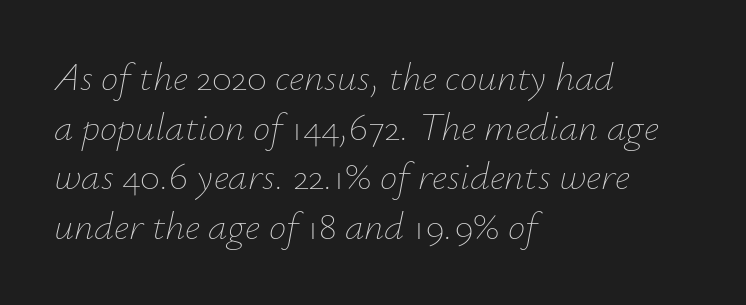
{"italic": "yes", "lean": "right", "slant_degrees": 12, "bold": "no", "weight": "thin", "width": "normal", "stroke_contrast": "low", "x_height": "small", "monospaced": "no", "underline": "no", "align": "left", "line_spacing": "normal", "line_spacing_ratio": 1.27, "letter_spacing": "normal", "letter_spacing_em": 0.0, "glyph_px": 39}
